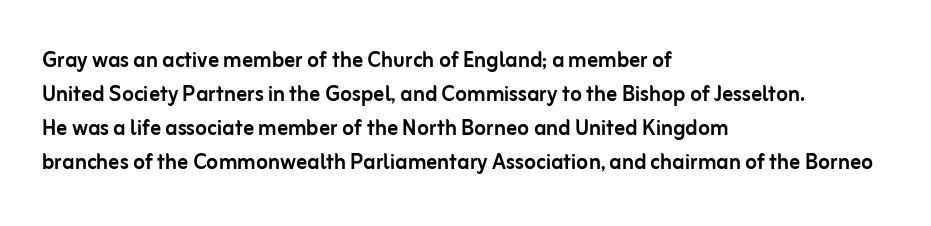
{"italic": "no", "underline": "no", "align": "left", "line_spacing": "normal", "line_spacing_ratio": 1.26, "letter_spacing": "normal", "letter_spacing_em": 0.0, "glyph_px": 27}
